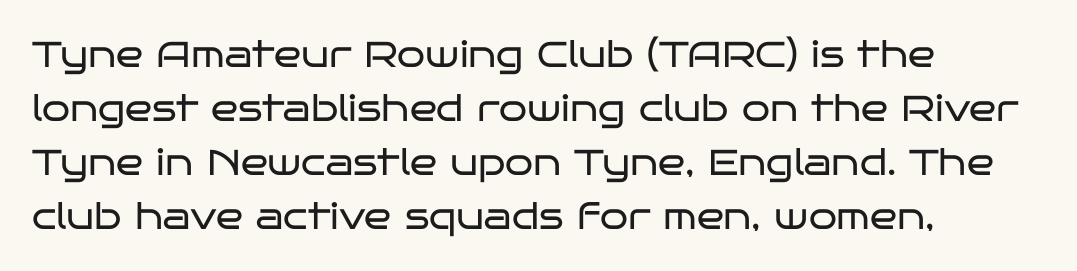
The image shows 36 px regular-weight, wide sans-serif type, upright; set left-aligned, normal line spacing (1.5x), normal letter spacing, not underlined; low stroke contrast and a large x-height.
